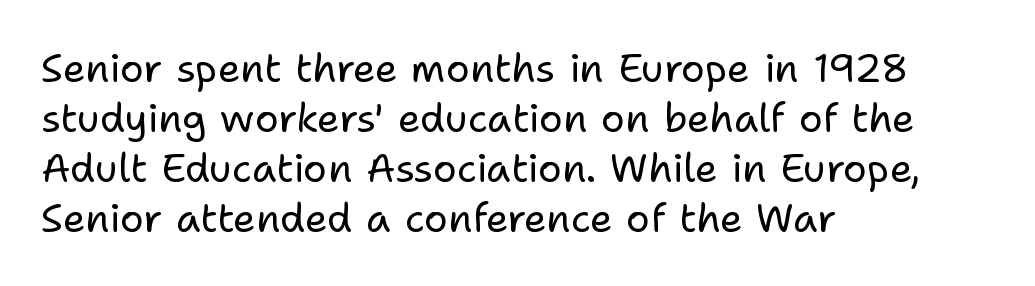
A classic flush-left, rag-right setting is used for this passage. The type is set solid horizontally, with unmodified tracking. If you drew a line through each stem, it would be perfectly vertical. This sample has the flowing, uneven cadence of proportional lettering.
